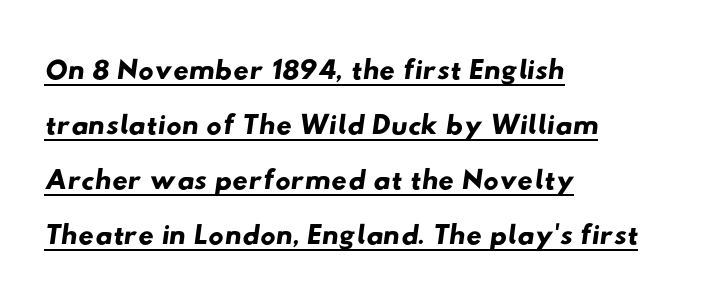
Does extra space separate the letters? No, they use regular spacing. The paragraph shown leans on its left margin. Nothing sits at the stroke ends, so this counts as sans-serif. The space between consecutive lines is moderate. Think of a printed novel: that variable character pitch is what you see here.
